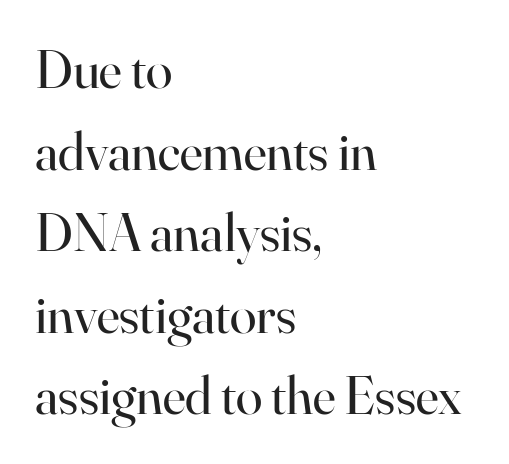
The image shows 54 px regular-weight serif type, upright; set left-aligned, normal line spacing (1.51x), normal letter spacing, not underlined; high stroke contrast and a small x-height.
